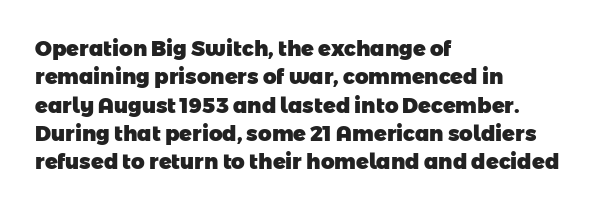
The image shows 21 px bold type; set left-aligned, normal line spacing (1.35x), normal letter spacing, not underlined.
